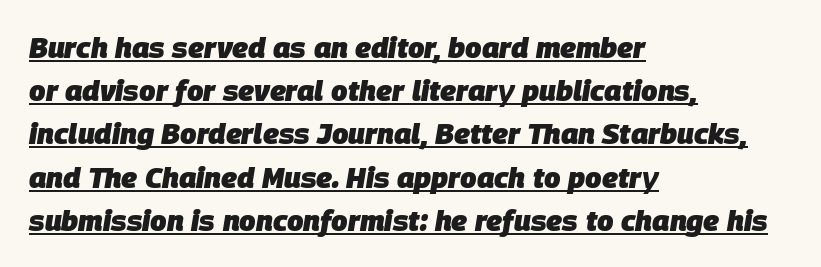
These words are printed bold, with thick strokes throughout. Every word sits above its own underline. The text block is weighted toward the left margin, trailing off unevenly rightward. Each letter keeps its own natural width here, so spacing adapts to shape. Look at the tracking — it's just the regular setting, nothing added.
